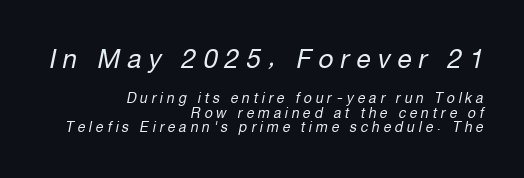
Stems here are at most as thick as an everyday book face. Here the first block reads like a headline and the second like body copy. Underlining? Definitely not there. Here the glyphs are tracked loosely, breaking word shapes into spaced letters.
